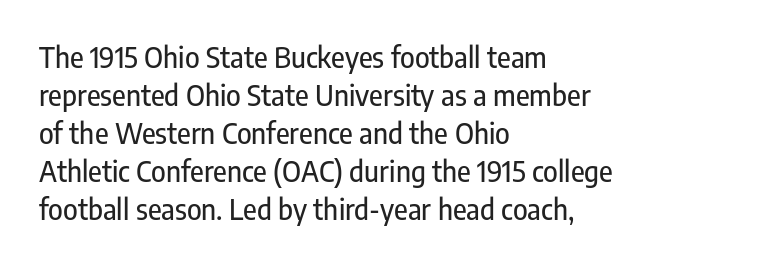
Each letter keeps its own natural width here, so spacing adapts to shape. Decoration check: the copy has no underline. No feet cap the strokes, marking this as sans-serif type. The space between consecutive lines is moderate. Do the letters lean? They stand straight. Alignment: flush left.
